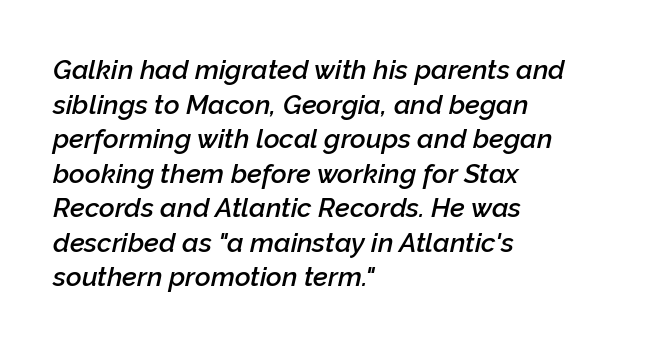
Q: Is the text bold? A: Semi-bold.
Q: Is the text italic (slanted)? A: Yes, it leans right by about 12 degrees.
Q: Is the text underlined? A: No.
Q: How is the paragraph aligned? A: Left-aligned.
Q: Is the spacing between letters normal or unusually wide? A: Normal.
Q: Is the spacing between lines tight, normal or loose? A: Normal.
